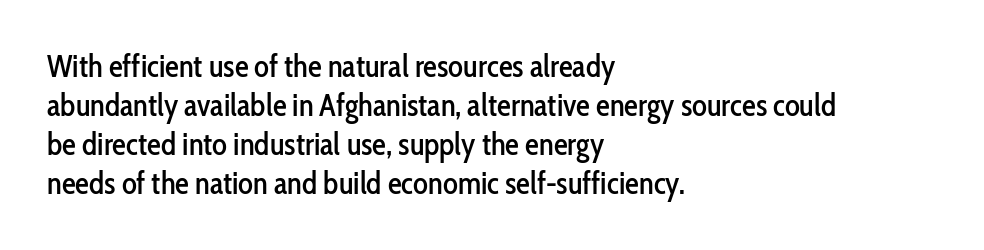
Q: Is the text italic (slanted)? A: No, it is upright.
Q: Is the typeface a serif or a sans-serif typeface? A: Sans-serif.
Q: Is the text underlined? A: No.
Q: How is the paragraph aligned? A: Left-aligned.
Q: Is the spacing between letters normal or unusually wide? A: Normal.
Q: Is the spacing between lines tight, normal or loose? A: Normal.
Q: Width (condensed, normal, or wide)? A: Condensed.
Q: Stroke contrast? A: Low.
Q: x-height? A: Medium.
Q: Monospaced? A: No.
